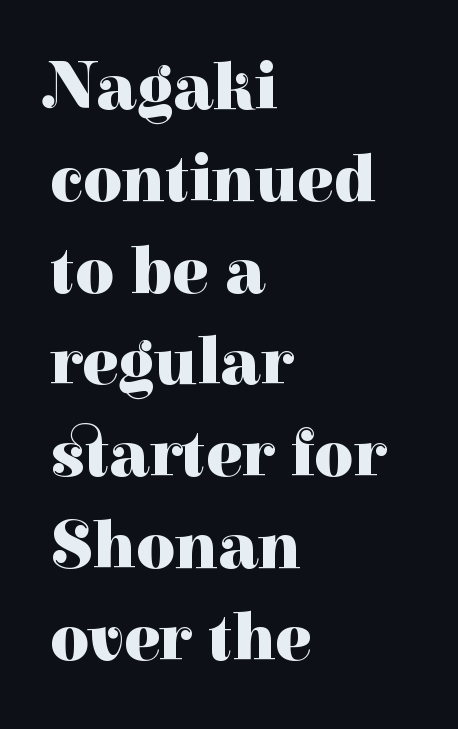
{"serif": "yes", "italic": "no", "bold": "yes", "weight": "heavy", "width": "normal", "stroke_contrast": "high", "x_height": "medium", "monospaced": "no", "underline": "no", "align": "left", "line_spacing": "normal", "line_spacing_ratio": 1.37, "letter_spacing": "normal", "letter_spacing_em": 0.0, "glyph_px": 67}
